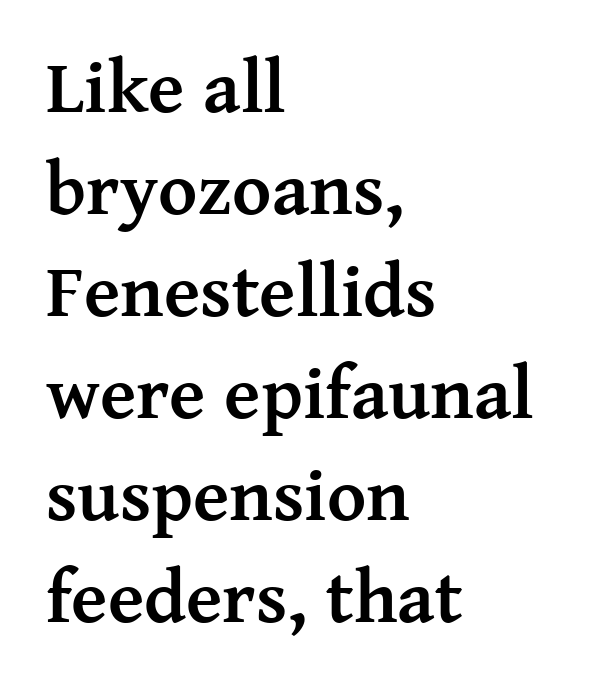
Q: Is the text bold? A: Yes.
Q: Is the text italic (slanted)? A: No, it is upright.
Q: Is the typeface a serif or a sans-serif typeface? A: Serif.
Q: Is the text underlined? A: No.
Q: How is the paragraph aligned? A: Left-aligned.
Q: Is the spacing between letters normal or unusually wide? A: Normal.
Q: Is the spacing between lines tight, normal or loose? A: Normal.
Q: Width (condensed, normal, or wide)? A: Normal.
Q: Stroke contrast? A: Medium.
Q: x-height? A: Medium.
Q: Monospaced? A: No.
